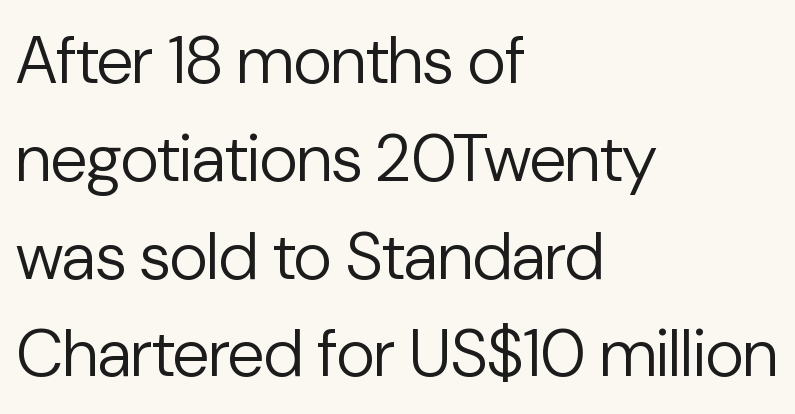
Varying glyph widths throughout — classic text-font behaviour. Words appear dense and cohesive because spacing is normal. Summary of weight: not heavy and not bold. Check under the words: just untouched page. This sample uses an upright cut, with every glyph sitting square on the baseline. A sans-serif font was chosen for this passage.
